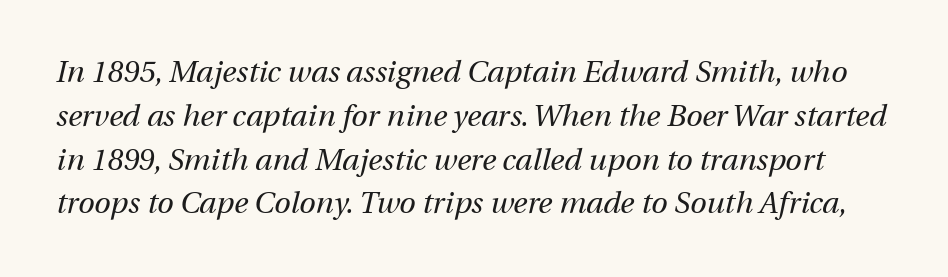
{"italic": "yes", "lean": "right", "slant_degrees": 12, "bold": "no", "weight": "regular", "width": "normal", "stroke_contrast": "medium", "x_height": "medium", "monospaced": "no", "underline": "no", "line_spacing": "normal", "line_spacing_ratio": 1.46, "letter_spacing": "normal", "letter_spacing_em": 0.0, "glyph_px": 30}
